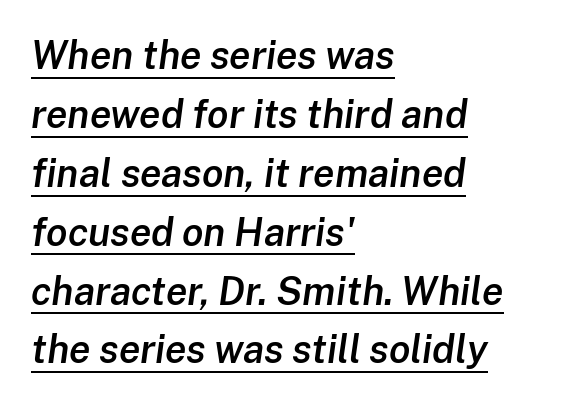
The image shows 39 px semibold type, italic (leaning right); set left-aligned, normal line spacing (1.51x), normal letter spacing, underlined; low stroke contrast and a medium x-height.
